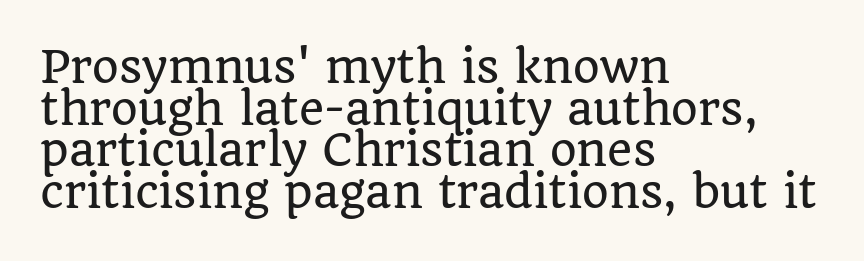
The image shows 43 px serif type, upright; set left-aligned, tight line spacing (0.97x), normal letter spacing, not underlined; low stroke contrast and a large x-height.
